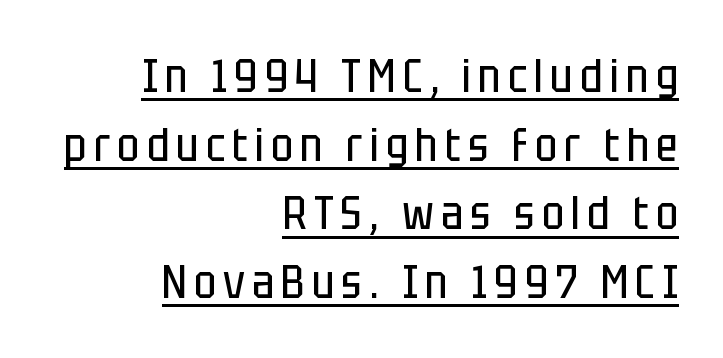
Horizontally, the lines are justified to the trailing edge only. Proportional: the letters do not fall into vertical columns. Serif or sans? Sans — the stroke terminals are bare. This is underlined copy, the kind a proofreader might mark for attention. The passage shown is not bold in any degree. The letters stand upright; this is a roman face.
